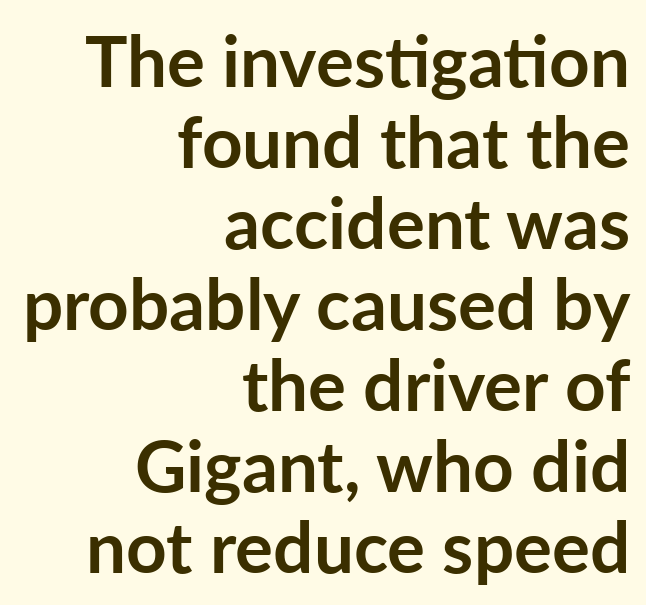
The image shows 71 px semibold sans-serif type, upright; set right-aligned, tight line spacing (1.14x), normal letter spacing, not underlined; low stroke contrast and a medium x-height.
